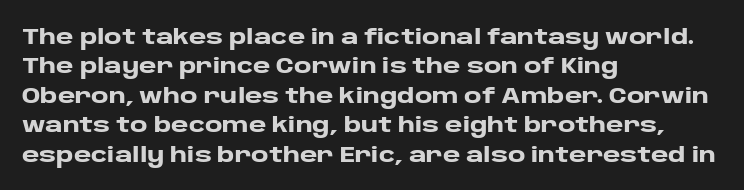
The image shows 21 px bold type, upright; set left-aligned, normal line spacing (1.4x), normal letter spacing, not underlined.
